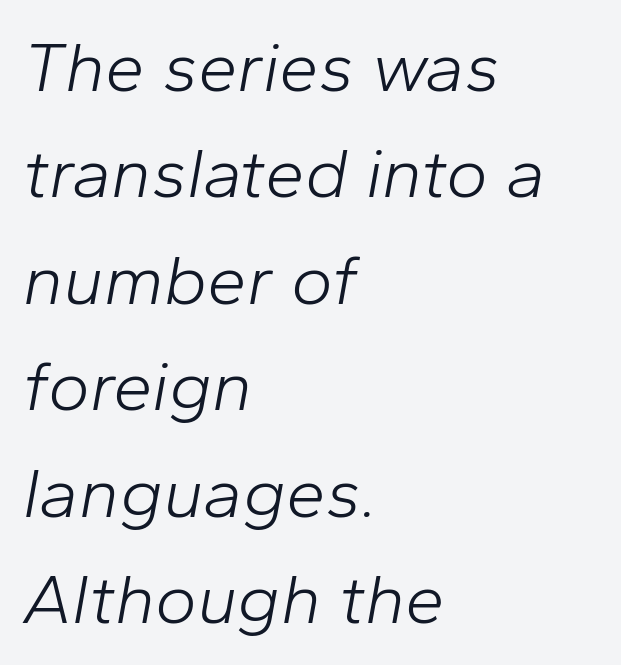
Q: Is the text bold? A: No.
Q: Is the text italic (slanted)? A: Yes, it leans right by about 10 degrees.
Q: Is the text underlined? A: No.
Q: How is the paragraph aligned? A: Left-aligned.
Q: Is the spacing between letters normal or unusually wide? A: Normal.
Q: Is the spacing between lines tight, normal or loose? A: Normal.
Q: Width (condensed, normal, or wide)? A: Normal.
Q: Stroke contrast? A: Low.
Q: x-height? A: Medium.
Q: Monospaced? A: No.
